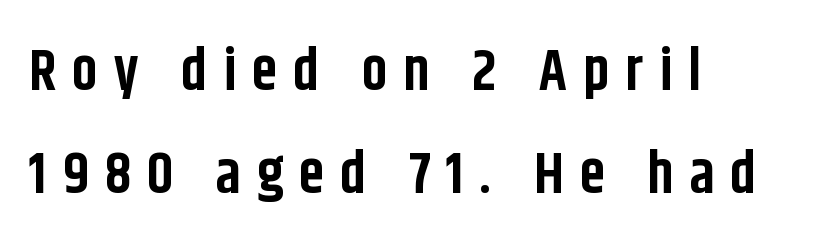
Q: Is the text bold? A: Yes.
Q: Is the text italic (slanted)? A: No, it is upright.
Q: Is the typeface a serif or a sans-serif typeface? A: Sans-serif.
Q: Is the text underlined? A: No.
Q: How is the paragraph aligned? A: Left-aligned.
Q: Is the spacing between letters normal or unusually wide? A: Unusually wide.
Q: Width (condensed, normal, or wide)? A: Condensed.
Q: Stroke contrast? A: Low.
Q: x-height? A: Large.
Q: Monospaced? A: No.
